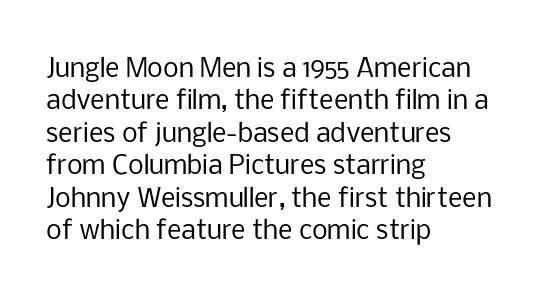
The image shows 25 px text type, upright; set left-aligned, normal line spacing (1.3x), normal letter spacing, not underlined.
